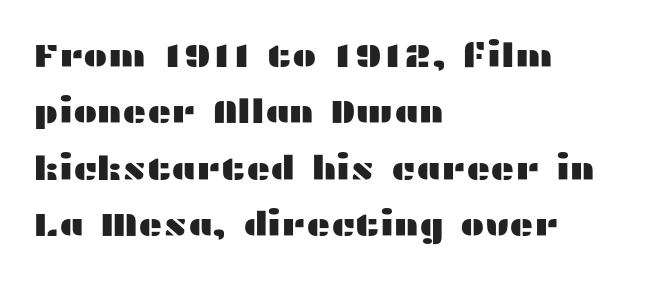
The image shows 33 px wide sans-serif type, upright; set left-aligned, line spacing 1.71x, normal letter spacing, not underlined; medium stroke contrast and a medium x-height.
